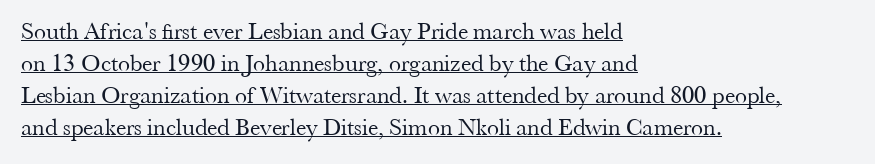
{"italic": "no", "bold": "no", "underline": "yes", "align": "left", "line_spacing": "normal", "line_spacing_ratio": 1.34, "letter_spacing": "normal", "letter_spacing_em": 0.0, "glyph_px": 24}
